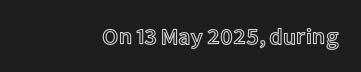
Q: Is the text italic (slanted)? A: No, it is upright.
Q: Is the text underlined? A: No.
Q: How is the paragraph aligned? A: Right-aligned.
Q: Is the spacing between letters normal or unusually wide? A: Normal.
